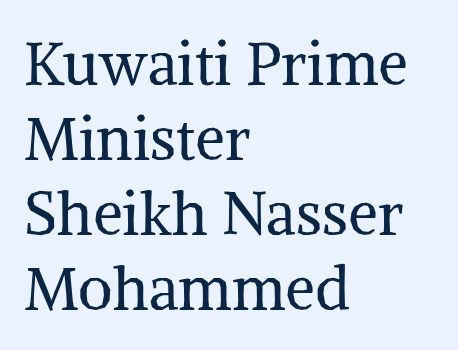
The face used here is proportionally spaced, like ordinary book or web type. No extra ink here — the face is not bold. Words float on clear page, feet unadorned. Standard letterfit; no display-style spreading of the glyphs.
